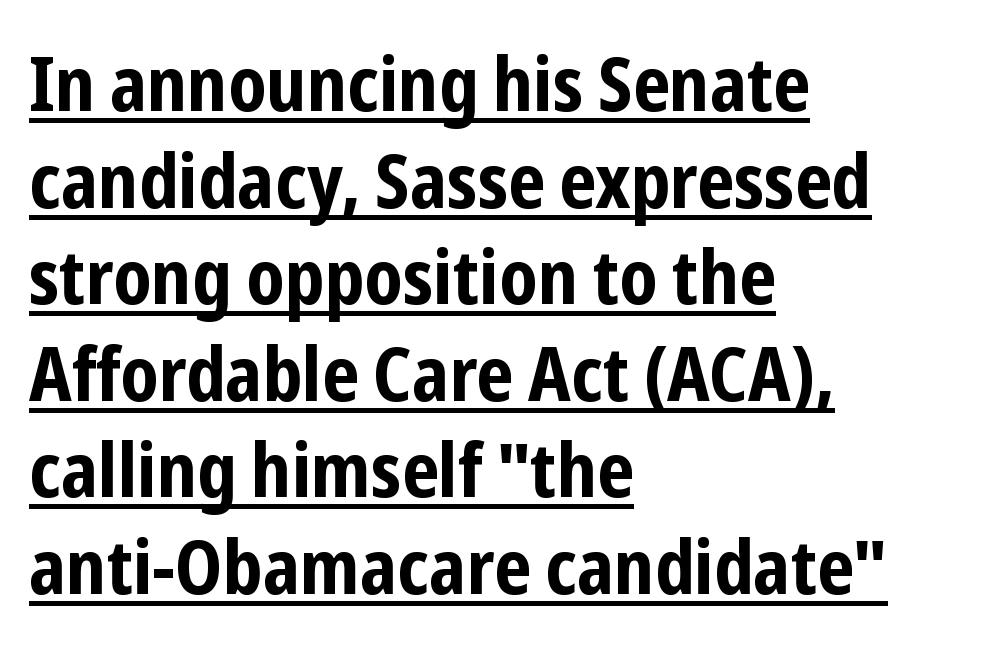
The image shows 76 px bold, condensed sans-serif type, upright; set left-aligned, normal line spacing (1.27x), normal letter spacing, underlined; low stroke contrast and a medium x-height.
